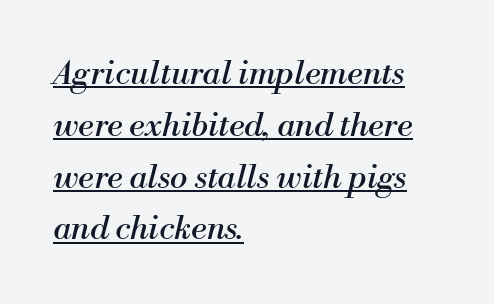
The image shows 33 px regular-weight serif type, italic (leaning right); set left-aligned, normal line spacing (1.57x), normal letter spacing, underlined; medium stroke contrast and a small x-height.
